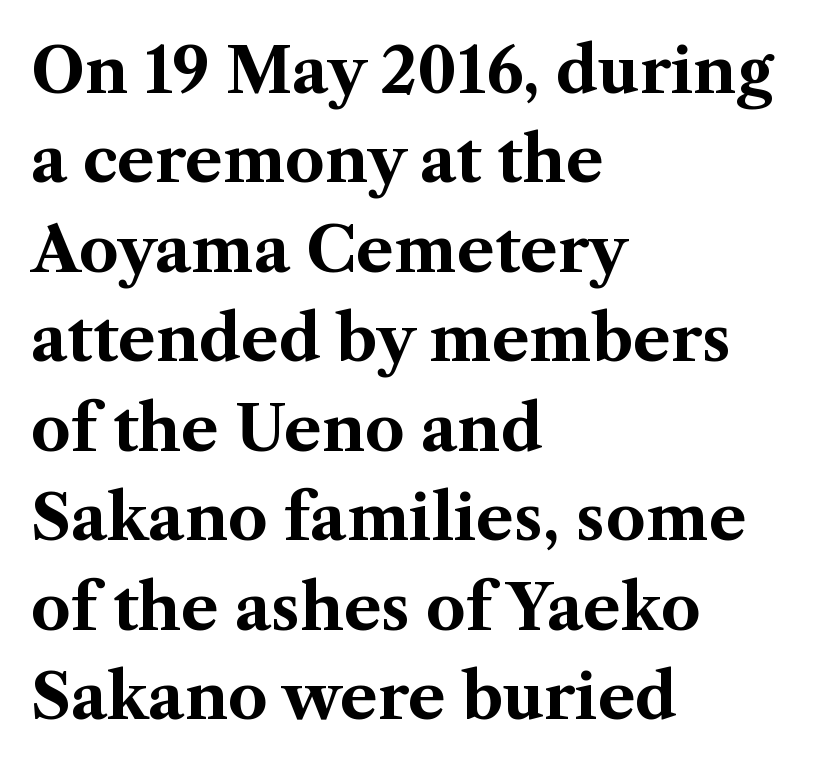
Where is the straight margin? On the left. In terms of letterspacing, this is plain default setting. Posture: vertical. Descender tails drop into unmarked territory.
